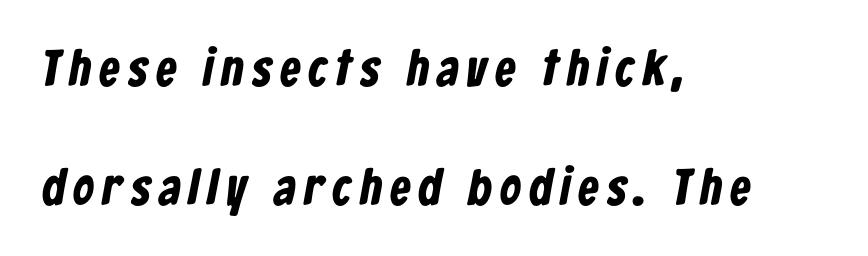
{"serif": "no", "bold": "yes", "weight": "bold", "width": "condensed", "stroke_contrast": "low", "x_height": "medium", "monospaced": "no", "underline": "no", "align": "left", "line_spacing": "loose", "line_spacing_ratio": 2.34, "glyph_px": 51}
